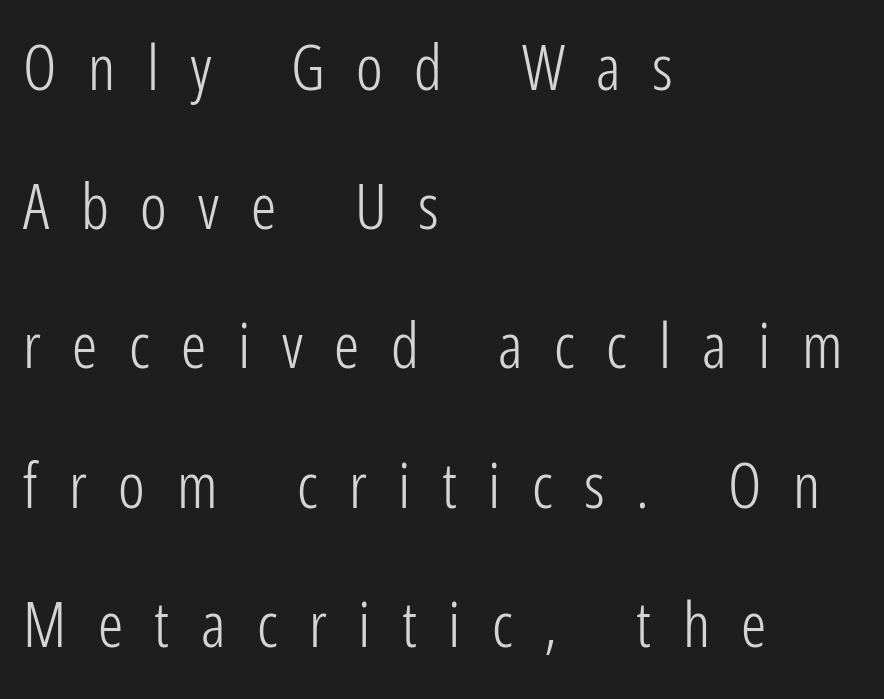
Q: Is the text bold? A: No.
Q: Is the text italic (slanted)? A: No, it is upright.
Q: Is the typeface a serif or a sans-serif typeface? A: Sans-serif.
Q: Is the text underlined? A: No.
Q: How is the paragraph aligned? A: Left-aligned.
Q: Is the spacing between letters normal or unusually wide? A: Unusually wide.
Q: Is the spacing between lines tight, normal or loose? A: Loose.
Q: Width (condensed, normal, or wide)? A: Condensed.
Q: Stroke contrast? A: Low.
Q: x-height? A: Medium.
Q: Monospaced? A: No.
